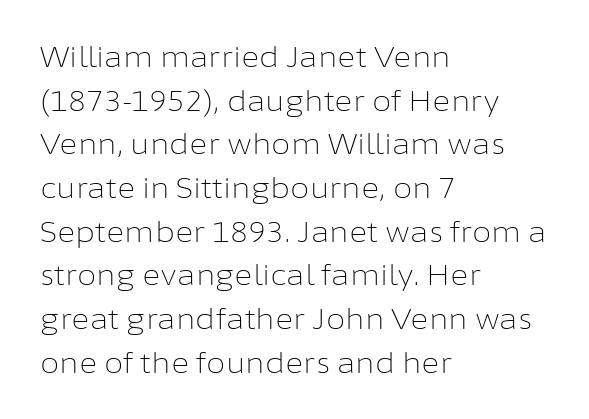
{"serif": "no", "italic": "no", "bold": "no", "weight": "light", "width": "normal", "stroke_contrast": "low", "x_height": "medium", "monospaced": "no", "underline": "no", "align": "left", "line_spacing": "normal", "line_spacing_ratio": 1.56, "letter_spacing": "normal", "letter_spacing_em": 0.0, "glyph_px": 28}
